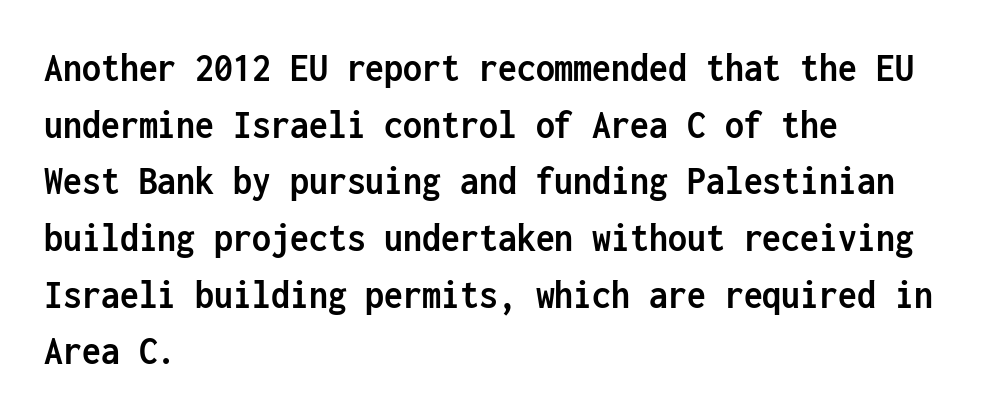
Q: Is the text bold? A: Yes.
Q: Is the text italic (slanted)? A: No, it is upright.
Q: Is the typeface a serif or a sans-serif typeface? A: Sans-serif.
Q: Is the text underlined? A: No.
Q: How is the paragraph aligned? A: Left-aligned.
Q: Is the spacing between letters normal or unusually wide? A: Normal.
Q: Is the spacing between lines tight, normal or loose? A: Normal.
Q: Width (condensed, normal, or wide)? A: Condensed.
Q: Stroke contrast? A: Low.
Q: x-height? A: Medium.
Q: Monospaced? A: Yes.
